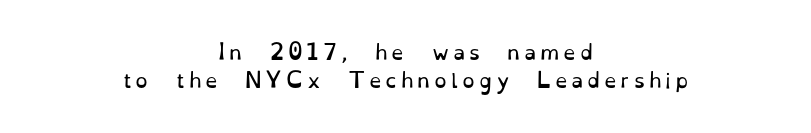
{"italic": "no", "bold": "no", "underline": "no", "align": "center", "line_spacing": "normal", "line_spacing_ratio": 1.4, "glyph_px": 20}
